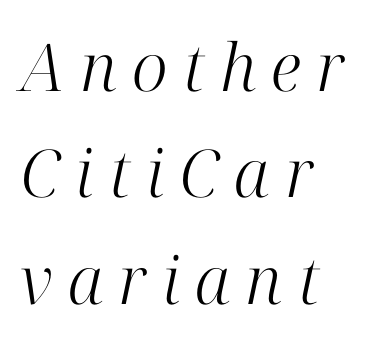
{"serif": "yes", "italic": "yes", "lean": "right", "slant_degrees": 12, "bold": "no", "weight": "light", "width": "normal", "stroke_contrast": "high", "x_height": "medium", "monospaced": "no", "underline": "no", "align": "left", "line_spacing": "normal", "line_spacing_ratio": 1.61, "letter_spacing": "wide", "letter_spacing_em": 0.23, "glyph_px": 66}
